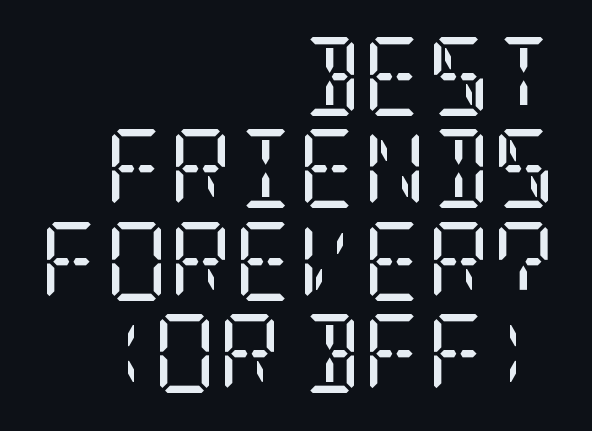
Bare-footed words on every line. Every row of glyphs terminates at an identical x-position on the right. The passage shown is not bold in any degree. How are the letters spaced? Ordinarily, with no added tracking. Every character sits straight up, as roman type does. Little horizontal feet cap the strokes, marking this as serif type.
